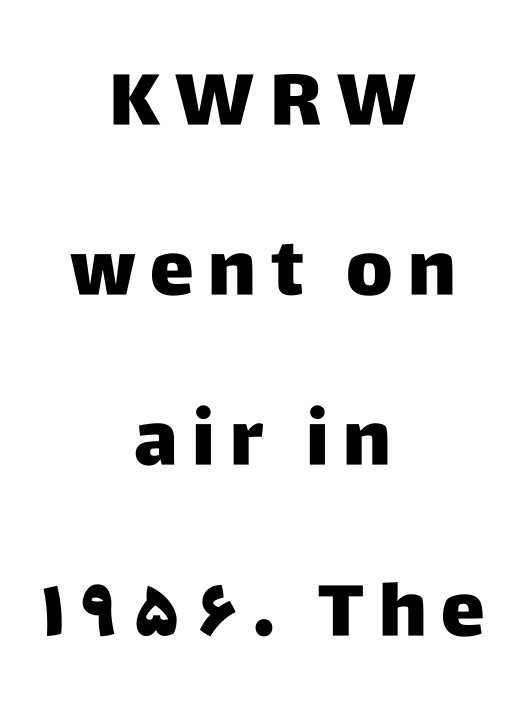
{"serif": "no", "italic": "no", "width": "normal", "stroke_contrast": "low", "x_height": "large", "monospaced": "no", "underline": "no", "align": "center", "line_spacing": "loose", "line_spacing_ratio": 2.3, "letter_spacing": "wide", "letter_spacing_em": 0.2, "glyph_px": 74}
